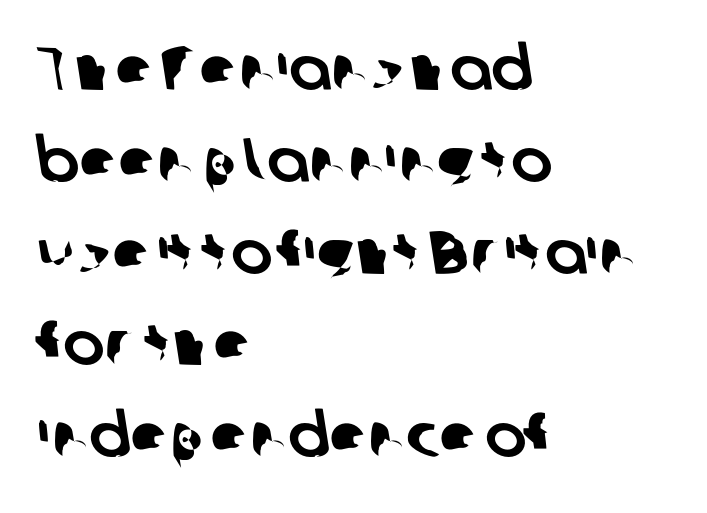
{"serif": "no", "width": "normal", "stroke_contrast": "low", "x_height": "medium", "monospaced": "no", "underline": "no", "align": "left", "line_spacing": "normal", "line_spacing_ratio": 1.48, "letter_spacing": "normal", "letter_spacing_em": 0.0, "glyph_px": 62}
